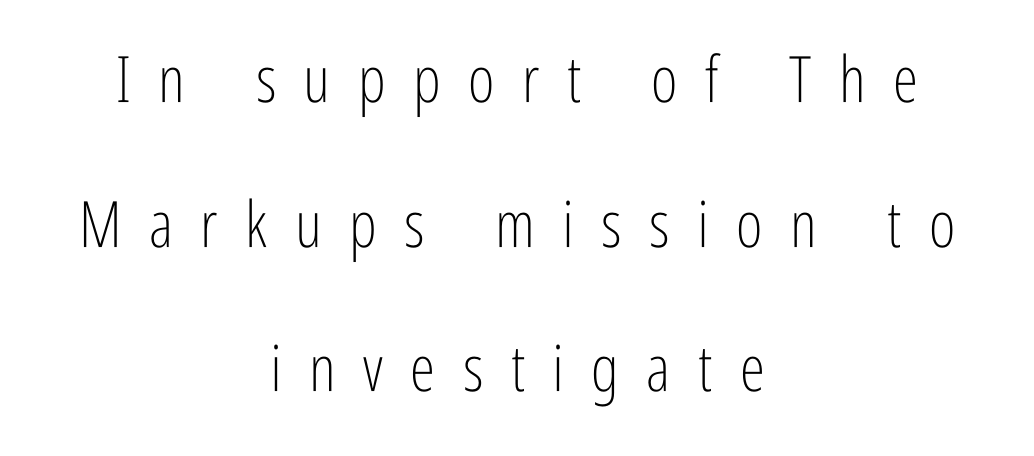
{"serif": "no", "italic": "no", "bold": "no", "weight": "light", "width": "condensed", "stroke_contrast": "low", "x_height": "medium", "monospaced": "no", "underline": "no", "align": "center", "line_spacing": "loose", "line_spacing_ratio": 2.26, "letter_spacing": "wide", "letter_spacing_em": 0.43, "glyph_px": 64}
